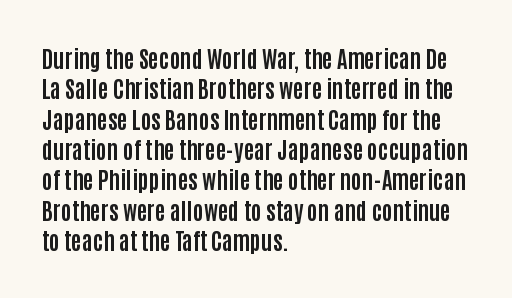
Q: Is the text bold? A: Yes.
Q: Is the text italic (slanted)? A: No, it is upright.
Q: Is the text underlined? A: No.
Q: How is the paragraph aligned? A: Left-aligned.
Q: Is the spacing between letters normal or unusually wide? A: Normal.
Q: Is the spacing between lines tight, normal or loose? A: Normal.
